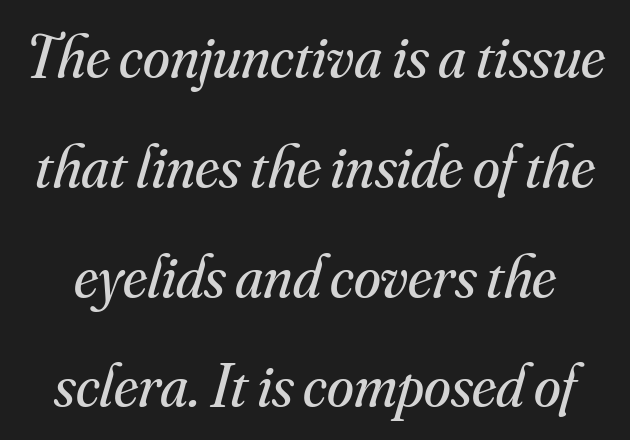
Q: Is the text bold? A: No.
Q: Is the text italic (slanted)? A: Yes, it leans right by about 16 degrees.
Q: Is the typeface a serif or a sans-serif typeface? A: Serif.
Q: Is the text underlined? A: No.
Q: Is the spacing between letters normal or unusually wide? A: Normal.
Q: Width (condensed, normal, or wide)? A: Normal.
Q: Stroke contrast? A: Medium.
Q: x-height? A: Small.
Q: Monospaced? A: No.
